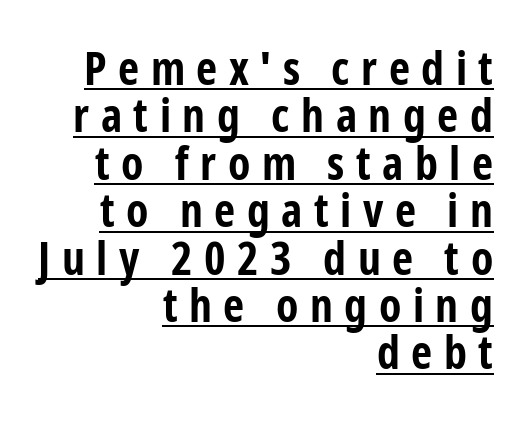
{"serif": "no", "italic": "no", "bold": "yes", "weight": "bold", "width": "condensed", "stroke_contrast": "low", "x_height": "medium", "monospaced": "no", "underline": "yes", "align": "right", "line_spacing": "tight", "line_spacing_ratio": 1.03, "letter_spacing": "wide", "letter_spacing_em": 0.25, "glyph_px": 46}
